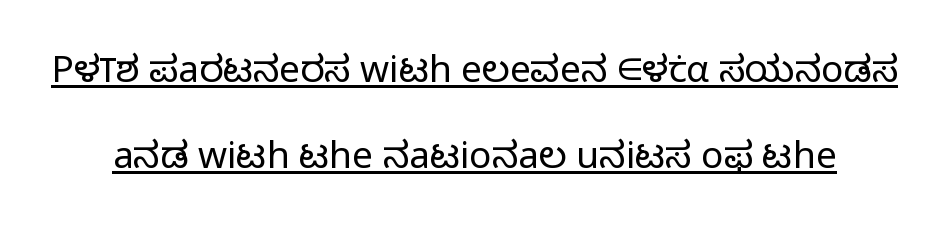
{"serif": "no", "italic": "no", "bold": "no", "weight": "light", "width": "normal", "stroke_contrast": "low", "x_height": "medium", "monospaced": "no", "underline": "yes", "line_spacing": "loose", "line_spacing_ratio": 2.33, "letter_spacing": "normal", "letter_spacing_em": 0.0, "glyph_px": 37}
